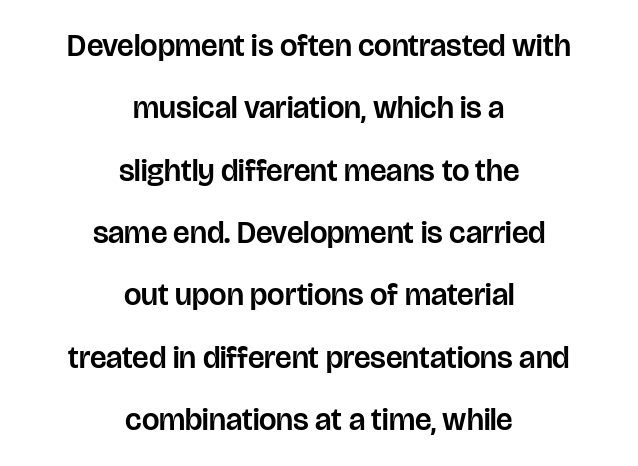
Notice how the passage keeps no hard edge, just a central spine. When letters stand straight like this, we call the style roman or upright. Nothing sits at the stroke ends, so this counts as sans-serif. The specimen omits any rule beneath the text block's lines. A great deal of white space separates one row of letters from the next. These lines are rendered in a variable-pitch font.
